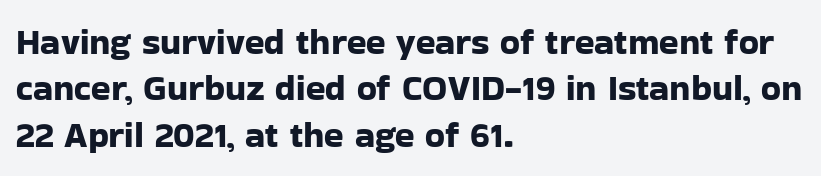
Notice how descenders clear the ascenders below comfortably — that's standard leading. The passage is arranged the way most books set body copy — flush left. Do the letters lean? They stand straight. Observe the ordinary spacing: letters are neighbours, not strangers.
